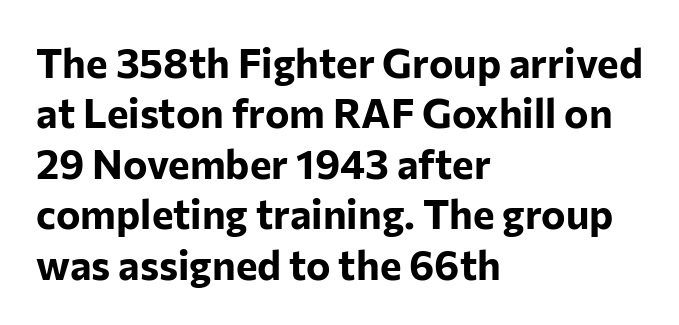
{"serif": "no", "italic": "no", "bold": "yes", "weight": "bold", "width": "normal", "stroke_contrast": "low", "x_height": "medium", "monospaced": "no", "underline": "no", "align": "left", "line_spacing_ratio": 1.23, "letter_spacing": "normal", "letter_spacing_em": 0.0, "glyph_px": 41}
